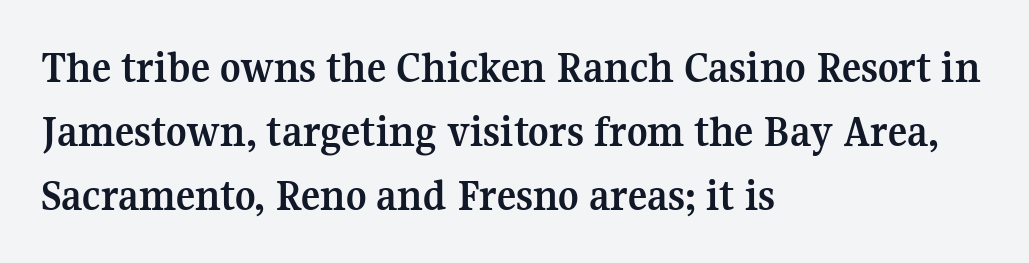
Q: Is the text bold? A: Yes.
Q: Is the text italic (slanted)? A: No, it is upright.
Q: Is the typeface a serif or a sans-serif typeface? A: Serif.
Q: Is the text underlined? A: No.
Q: How is the paragraph aligned? A: Left-aligned.
Q: Is the spacing between letters normal or unusually wide? A: Normal.
Q: Is the spacing between lines tight, normal or loose? A: Normal.
Q: Width (condensed, normal, or wide)? A: Normal.
Q: Stroke contrast? A: Medium.
Q: x-height? A: Medium.
Q: Monospaced? A: No.
